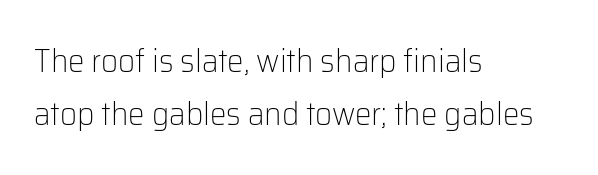
Q: Is the text bold? A: No.
Q: Is the text italic (slanted)? A: No, it is upright.
Q: Is the typeface a serif or a sans-serif typeface? A: Sans-serif.
Q: Is the text underlined? A: No.
Q: How is the paragraph aligned? A: Left-aligned.
Q: Is the spacing between letters normal or unusually wide? A: Normal.
Q: Is the spacing between lines tight, normal or loose? A: Normal.
Q: Width (condensed, normal, or wide)? A: Normal.
Q: Stroke contrast? A: Low.
Q: x-height? A: Medium.
Q: Monospaced? A: No.
